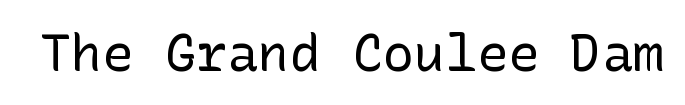
Each letter's strokes conclude bluntly, with no projecting serifs. The typography opts for an upright posture over an oblique one. Beneath every word, the page is bare. Stem width sits at or under what a default text font uses. These lines keep a tight, regular rhythm from letter to letter.
